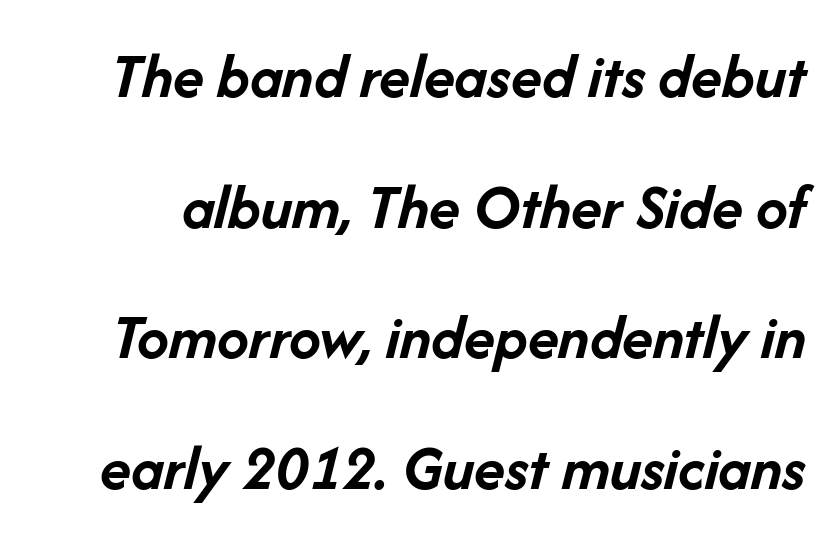
The image shows 64 px semibold type, italic (leaning right); set loose line spacing (2.04x), normal letter spacing, not underlined; low stroke contrast and a medium x-height.
